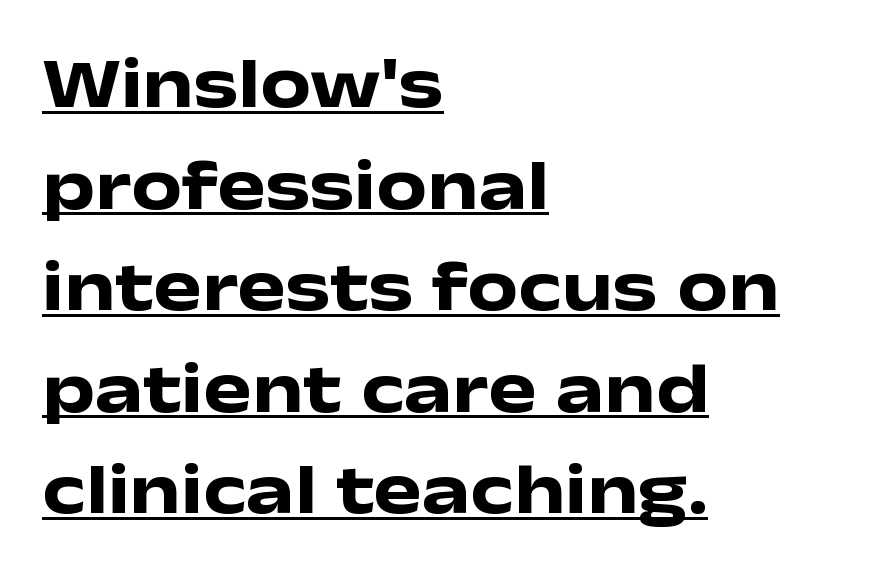
{"serif": "no", "italic": "no", "bold": "yes", "weight": "heavy", "width": "wide", "stroke_contrast": "low", "x_height": "medium", "monospaced": "no", "underline": "yes", "align": "left", "line_spacing": "normal", "line_spacing_ratio": 1.41, "letter_spacing": "normal", "letter_spacing_em": 0.0, "glyph_px": 72}
